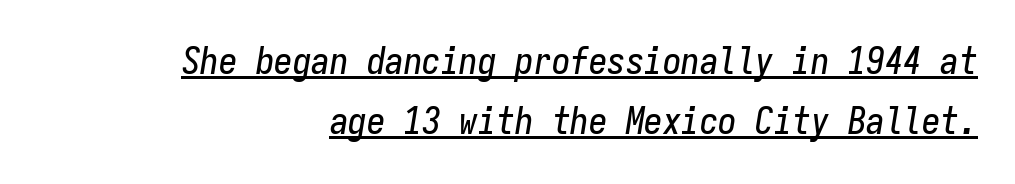
The rendering uses a moderate line-height, typical for paragraphs. Do the characters align in a grid? Yes, the font is monospaced. Italic? Definitely — the glyphs are oblique. Honestly, the underline is the first thing you notice here.
